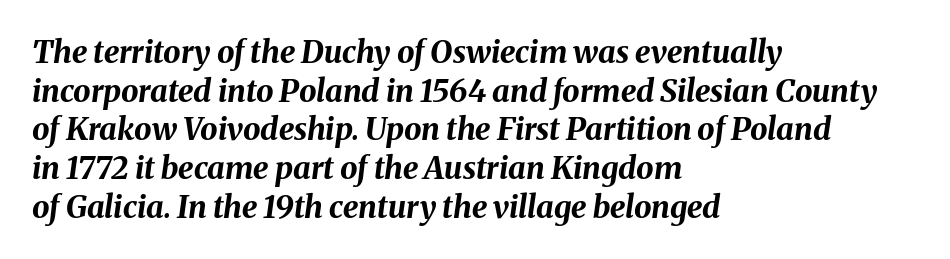
Q: Is the text bold? A: Yes.
Q: Is the text italic (slanted)? A: Yes, it leans right by about 8 degrees.
Q: Is the text underlined? A: No.
Q: How is the paragraph aligned? A: Left-aligned.
Q: Is the spacing between letters normal or unusually wide? A: Normal.
Q: Is the spacing between lines tight, normal or loose? A: Normal.
Q: Width (condensed, normal, or wide)? A: Normal.
Q: Stroke contrast? A: Medium.
Q: x-height? A: Medium.
Q: Monospaced? A: No.
